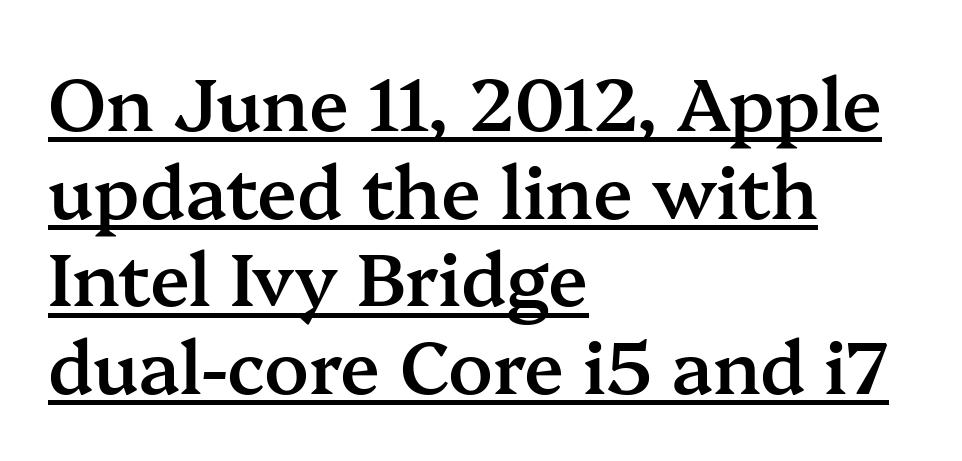
{"serif": "yes", "italic": "no", "bold": "semi", "weight": "semibold", "width": "normal", "stroke_contrast": "medium", "x_height": "medium", "monospaced": "no", "underline": "yes", "align": "left", "line_spacing_ratio": 1.2, "letter_spacing": "normal", "letter_spacing_em": 0.0, "glyph_px": 73}
